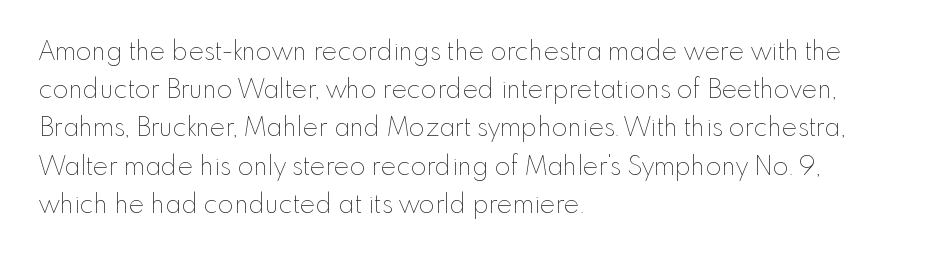
Q: Is the text bold? A: No.
Q: Is the text italic (slanted)? A: No, it is upright.
Q: Is the text underlined? A: No.
Q: How is the paragraph aligned? A: Left-aligned.
Q: Is the spacing between letters normal or unusually wide? A: Normal.
Q: Is the spacing between lines tight, normal or loose? A: Normal.
